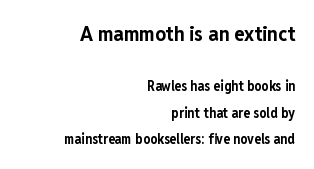
Q: Is the text bold? A: Yes.
Q: Is the text italic (slanted)? A: No, it is upright.
Q: Is the text underlined? A: No.
Q: How is the paragraph aligned? A: Right-aligned.
Q: Is the spacing between letters normal or unusually wide? A: Normal.
Q: Is the spacing between lines tight, normal or loose? A: Loose.
Q: Which block of text is set in a larger size, the first (top) or the second (bottom)? A: The first (top) one.
